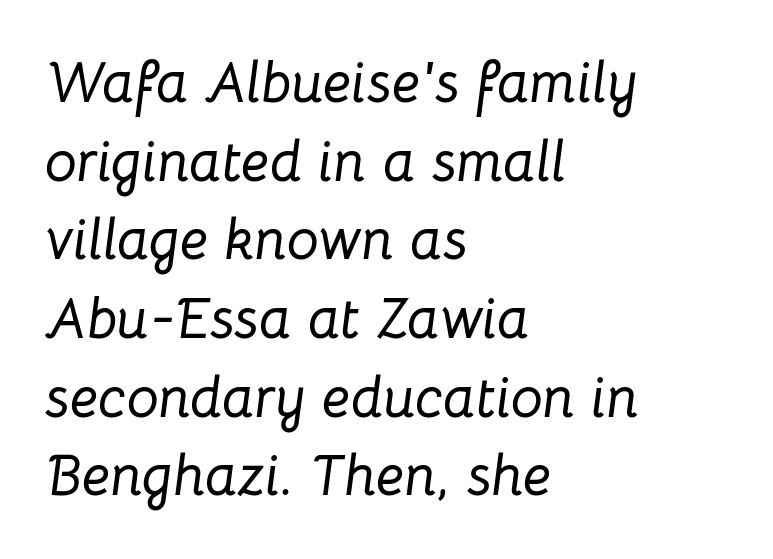
The image shows 57 px text type, italic (leaning right); set left-aligned, normal line spacing (1.38x), normal letter spacing, not underlined; low stroke contrast and a medium x-height.
